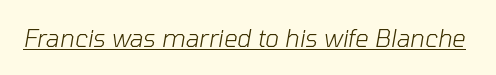
Q: Is the text bold? A: No.
Q: Is the text italic (slanted)? A: Yes, it leans right by about 10 degrees.
Q: Is the text underlined? A: Yes.
Q: Is the spacing between letters normal or unusually wide? A: Normal.
